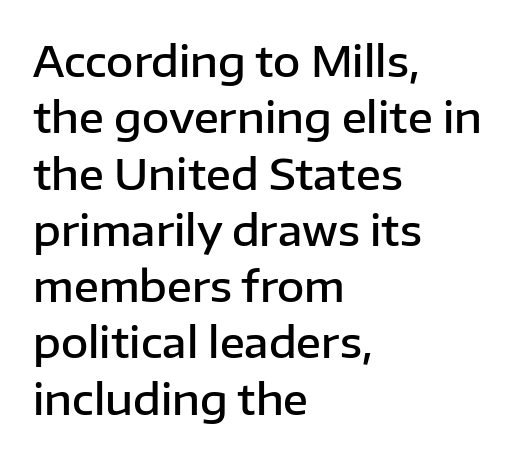
Q: Is the text bold? A: Semi-bold.
Q: Is the text italic (slanted)? A: No, it is upright.
Q: Is the typeface a serif or a sans-serif typeface? A: Sans-serif.
Q: Is the text underlined? A: No.
Q: How is the paragraph aligned? A: Left-aligned.
Q: Is the spacing between letters normal or unusually wide? A: Normal.
Q: Is the spacing between lines tight, normal or loose? A: Normal.
Q: Width (condensed, normal, or wide)? A: Normal.
Q: Stroke contrast? A: Low.
Q: x-height? A: Medium.
Q: Monospaced? A: No.
